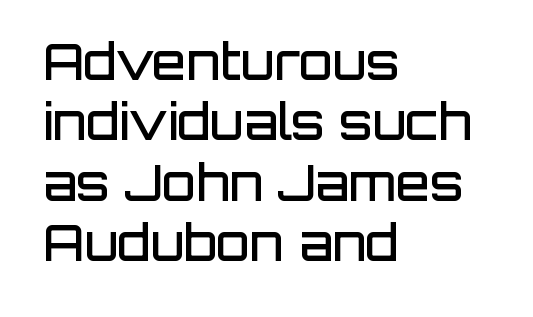
Looks like regular typesetting: each glyph gets only the width it needs. Regarding serifs, this sample does without them. Notice how the stems are strictly vertical — no italics here. The text block is weighted toward the left margin, trailing off unevenly rightward.
